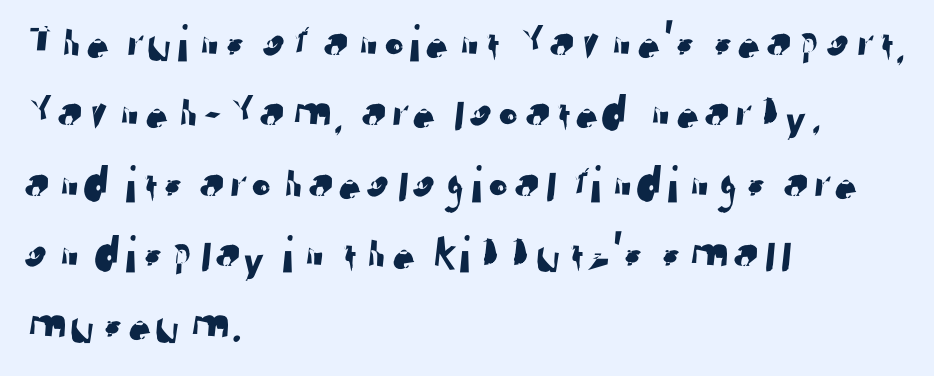
Q: Is the typeface a serif or a sans-serif typeface? A: Sans-serif.
Q: Is the text underlined? A: No.
Q: How is the paragraph aligned? A: Left-aligned.
Q: Is the spacing between letters normal or unusually wide? A: Normal.
Q: Is the spacing between lines tight, normal or loose? A: Normal.
Q: Width (condensed, normal, or wide)? A: Normal.
Q: Stroke contrast? A: Low.
Q: x-height? A: Medium.
Q: Monospaced? A: No.
